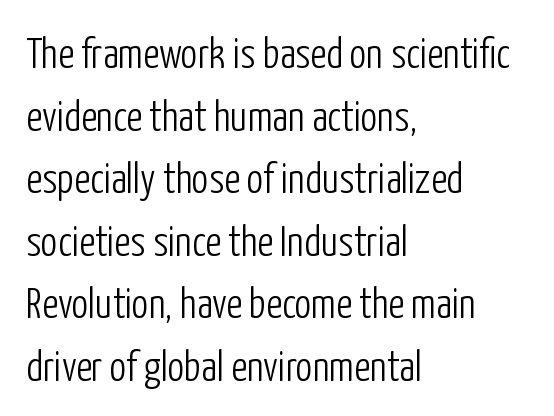
{"serif": "no", "italic": "no", "bold": "no", "weight": "light", "width": "condensed", "stroke_contrast": "low", "x_height": "medium", "monospaced": "no", "underline": "no", "align": "left", "line_spacing": "normal", "line_spacing_ratio": 1.49, "letter_spacing": "normal", "letter_spacing_em": 0.0, "glyph_px": 42}
